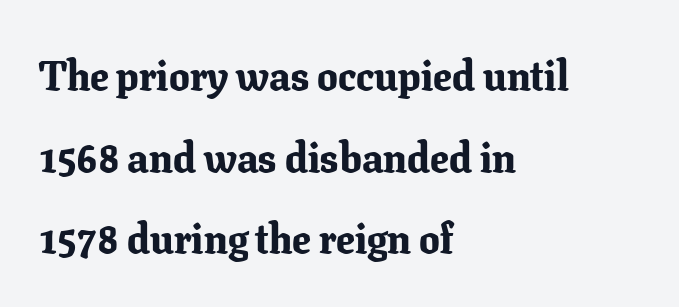
The image shows 41 px bold serif type, upright; set left-aligned, loose line spacing (1.99x), normal letter spacing, not underlined; low stroke contrast and a medium x-height.
